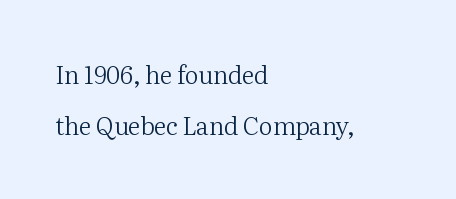
Line spacing here is loose. Teacher's note: observe the even left margin — that is flush-left alignment. This reads as an unemphasized weight, regular at the heaviest. Descenders hang freely into open space. Do the letters lean? They stand straight. Does extra space separate the letters? No, they use regular spacing.
